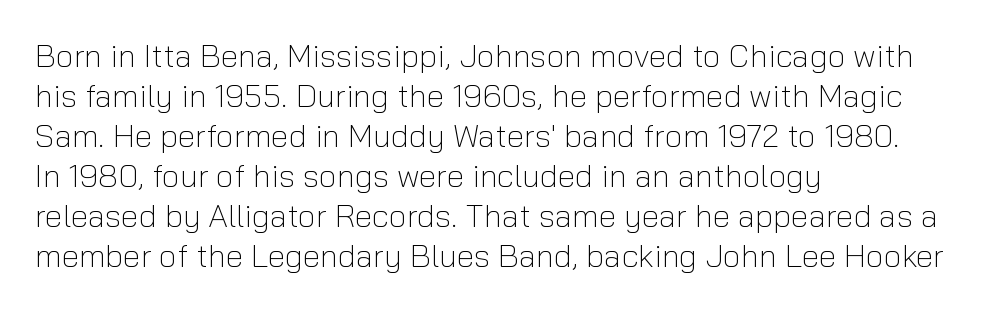
Q: Is the text bold? A: No.
Q: Is the text italic (slanted)? A: No, it is upright.
Q: Is the typeface a serif or a sans-serif typeface? A: Sans-serif.
Q: Is the text underlined? A: No.
Q: How is the paragraph aligned? A: Left-aligned.
Q: Is the spacing between letters normal or unusually wide? A: Normal.
Q: Is the spacing between lines tight, normal or loose? A: Normal.
Q: Width (condensed, normal, or wide)? A: Normal.
Q: Stroke contrast? A: Low.
Q: x-height? A: Medium.
Q: Monospaced? A: No.
